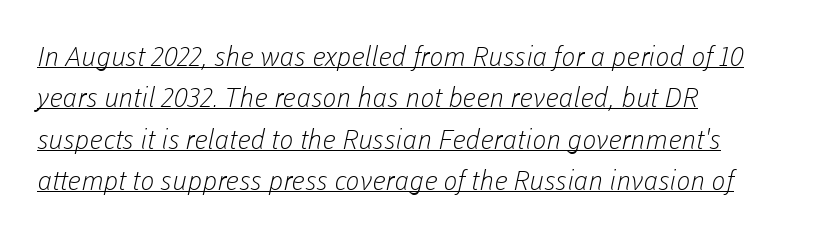
{"bold": "no", "underline": "yes", "align": "left", "line_spacing": "normal", "line_spacing_ratio": 1.53, "letter_spacing": "normal", "letter_spacing_em": 0.0, "glyph_px": 27}
